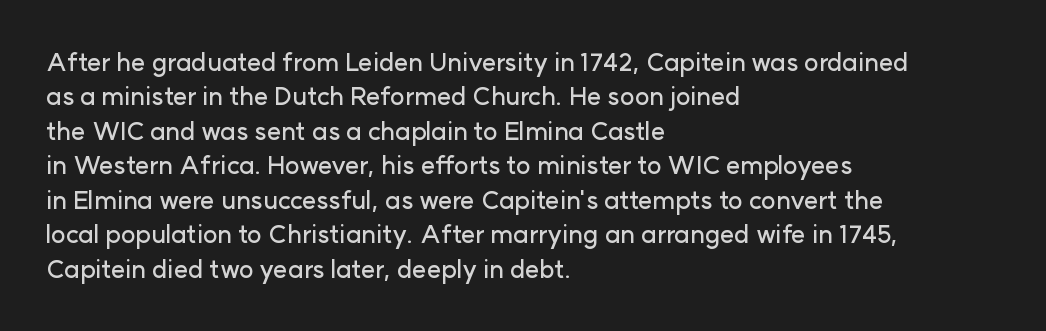
{"italic": "no", "underline": "no", "align": "left", "line_spacing": "normal", "line_spacing_ratio": 1.38, "letter_spacing": "normal", "letter_spacing_em": 0.0, "glyph_px": 25}
